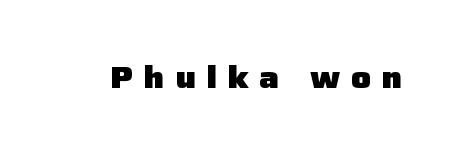
The line texture is sparse and dotted thanks to wide tracking. The rendering uses natural spacing where letterforms have individual widths. Is there any slant? The stems are plumb. Does the type have serifs? No, each stem ends abruptly. Check the space under the baseline: it is left empty.
